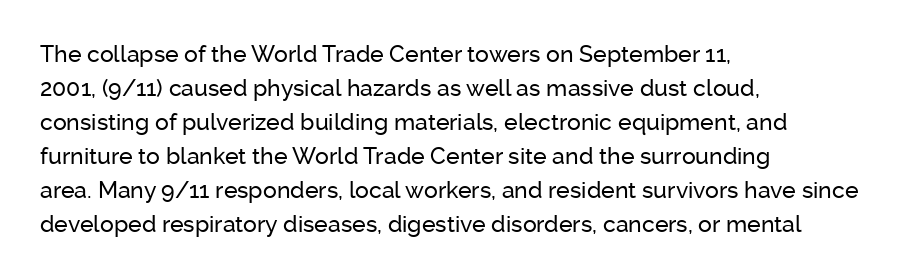
Clear beneath every line of the passage. Notice how descenders clear the ascenders below comfortably — that's standard leading. In terms of letterspacing, this is plain default setting. The lettering stays uniformly vertical, giving the passage a roman look. The lines in this sample share a left origin and differ only in where they stop.
